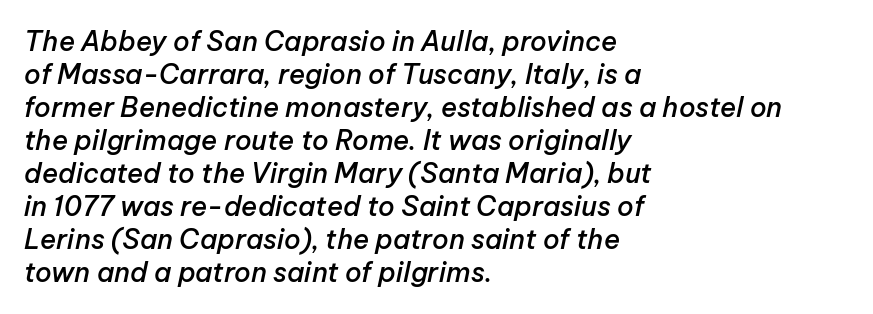
{"italic": "yes", "lean": "right", "slant_degrees": 12, "bold": "semi", "underline": "no", "align": "left", "line_spacing_ratio": 1.22, "letter_spacing": "normal", "letter_spacing_em": 0.0, "glyph_px": 27}
